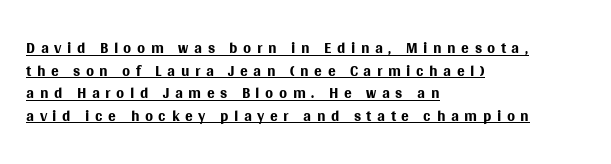
The image shows 23 px text type, upright; set left-aligned, tight line spacing (0.98x), unusually wide letter spacing (+0.24 em), underlined.
